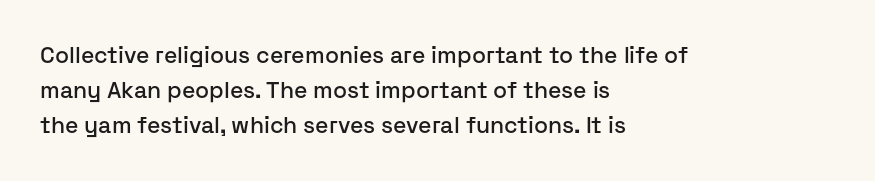
{"italic": "no", "underline": "no", "align": "left", "line_spacing": "normal", "line_spacing_ratio": 1.53, "letter_spacing": "normal", "letter_spacing_em": 0.0, "glyph_px": 23}
